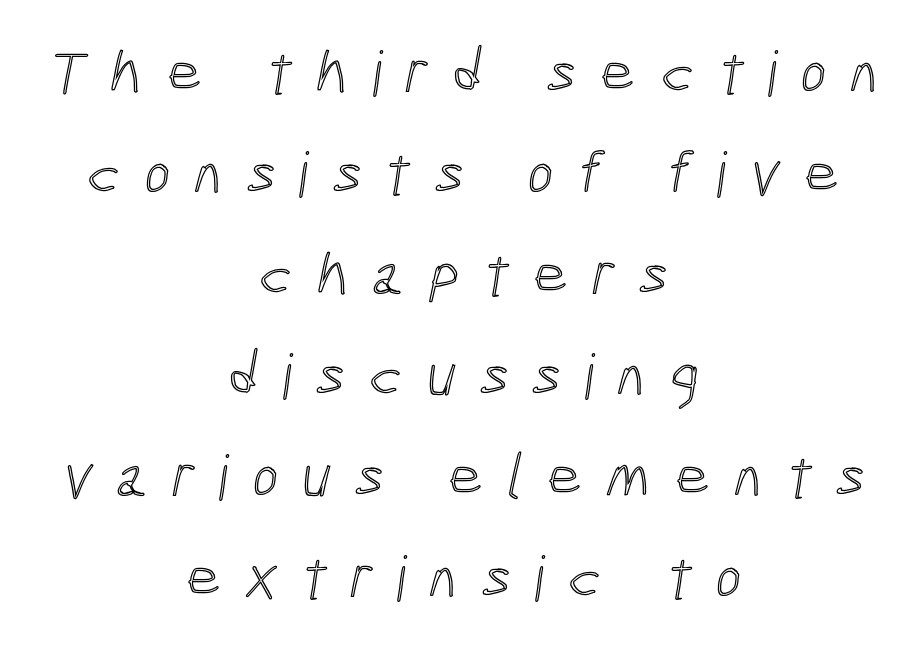
The image shows 62 px condensed type; set centered, normal line spacing (1.63x), unusually wide letter spacing (+0.38 em), not underlined; a medium x-height.
